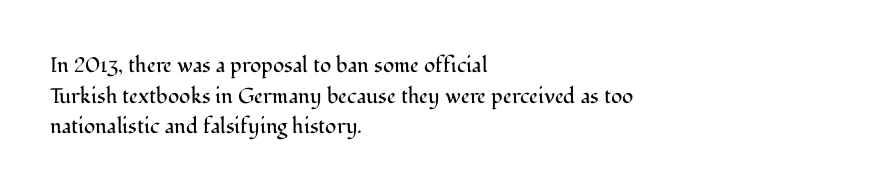
Q: Is the text bold? A: No.
Q: Is the text italic (slanted)? A: No, it is upright.
Q: Is the text underlined? A: No.
Q: How is the paragraph aligned? A: Left-aligned.
Q: Is the spacing between letters normal or unusually wide? A: Normal.
Q: Is the spacing between lines tight, normal or loose? A: Normal.
